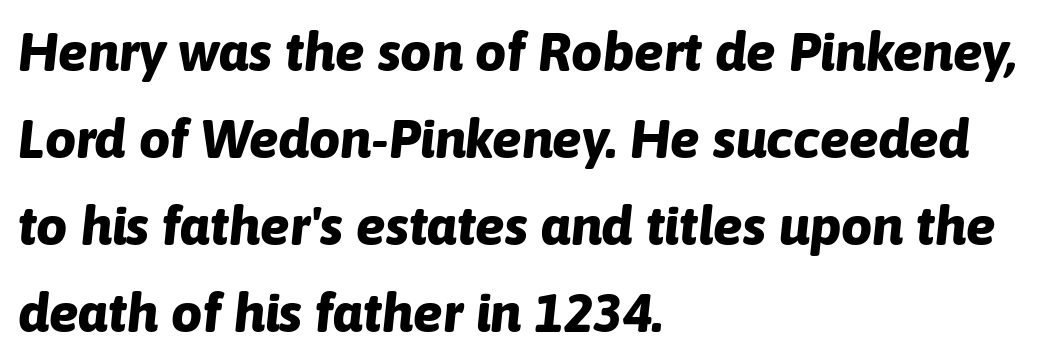
{"italic": "yes", "lean": "right", "slant_degrees": 6, "bold": "yes", "weight": "bold", "width": "normal", "stroke_contrast": "low", "x_height": "medium", "monospaced": "no", "underline": "no", "align": "left", "line_spacing": "normal", "line_spacing_ratio": 1.58, "letter_spacing": "normal", "letter_spacing_em": 0.0, "glyph_px": 55}
